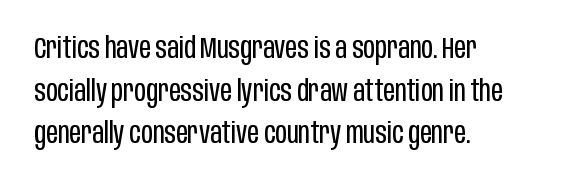
Q: Is the text bold? A: No.
Q: Is the text italic (slanted)? A: No, it is upright.
Q: Is the typeface a serif or a sans-serif typeface? A: Sans-serif.
Q: Is the text underlined? A: No.
Q: How is the paragraph aligned? A: Left-aligned.
Q: Is the spacing between letters normal or unusually wide? A: Normal.
Q: Is the spacing between lines tight, normal or loose? A: Normal.
Q: Width (condensed, normal, or wide)? A: Condensed.
Q: Stroke contrast? A: Low.
Q: x-height? A: Large.
Q: Monospaced? A: No.
